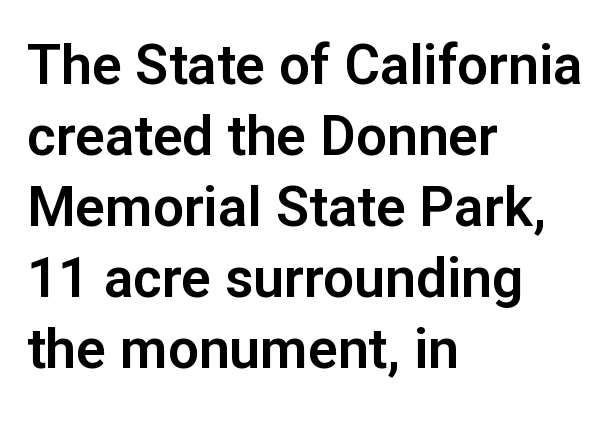
The image shows 55 px sans-serif type, upright; set left-aligned, normal line spacing (1.29x), normal letter spacing, not underlined; low stroke contrast and a medium x-height.
